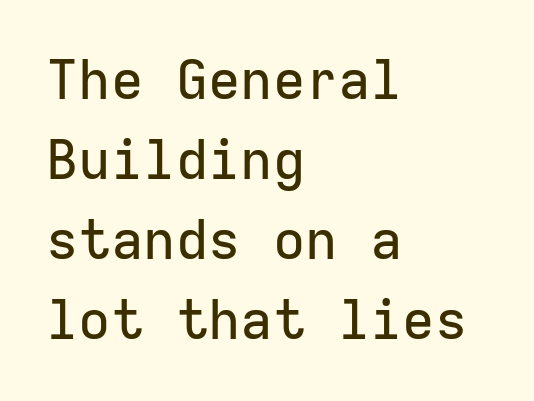
Q: Is the text italic (slanted)? A: No, it is upright.
Q: Is the typeface a serif or a sans-serif typeface? A: Sans-serif.
Q: Is the text underlined? A: No.
Q: How is the paragraph aligned? A: Left-aligned.
Q: Is the spacing between letters normal or unusually wide? A: Normal.
Q: Is the spacing between lines tight, normal or loose? A: Normal.
Q: Width (condensed, normal, or wide)? A: Normal.
Q: Stroke contrast? A: Low.
Q: x-height? A: Medium.
Q: Monospaced? A: Yes.
